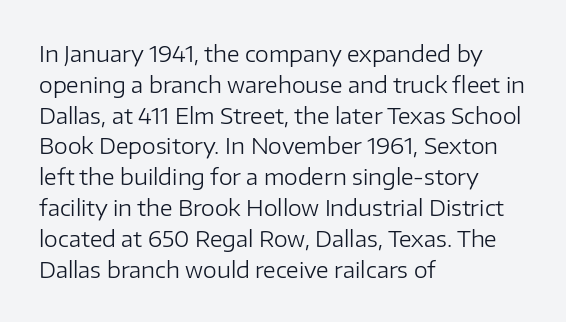
Q: Is the text bold? A: No.
Q: Is the text italic (slanted)? A: No, it is upright.
Q: Is the text underlined? A: No.
Q: How is the paragraph aligned? A: Left-aligned.
Q: Is the spacing between letters normal or unusually wide? A: Normal.
Q: Is the spacing between lines tight, normal or loose? A: Normal.
